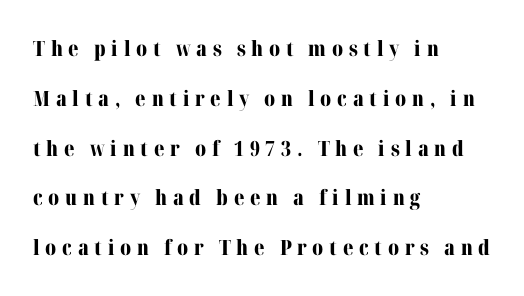
The image shows 21 px bold type, upright; set left-aligned, loose line spacing (2.37x), unusually wide letter spacing (+0.27 em), not underlined.
